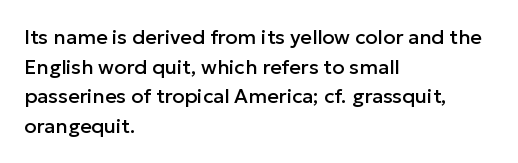
The words here are not underlined. Compared with typical paragraphs, the rows here are spaced about the same. Leftover space on each line is placed entirely after the last word. Students, note that the glyphs here touch the page at normal intervals. Italic: no, the glyphs are upright roman.
